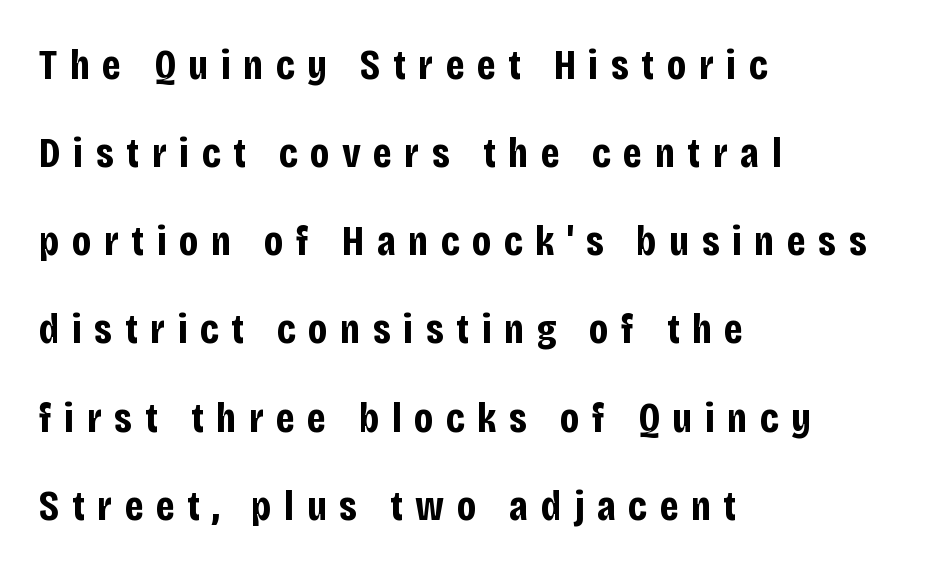
Pretty heavy lettering here — definitely bold. Type without underlining. Caption: multi-line text, flush left, ragged right. Think of a printed novel: that variable character pitch is what you see here. Notice how the stems are strictly vertical — no italics here.
